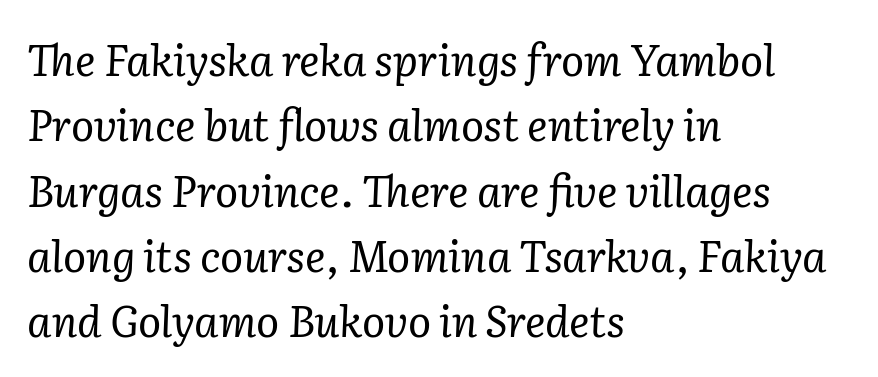
{"serif": "yes", "italic": "yes", "lean": "right", "slant_degrees": 2, "bold": "no", "weight": "regular", "width": "normal", "stroke_contrast": "low", "x_height": "medium", "monospaced": "no", "underline": "no", "align": "left", "line_spacing": "normal", "line_spacing_ratio": 1.52, "letter_spacing": "normal", "letter_spacing_em": 0.0, "glyph_px": 43}
